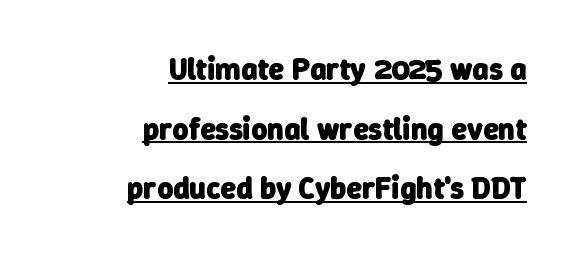
The image shows 31 px heavy sans-serif type; set right-aligned, loose line spacing (1.92x), normal letter spacing, underlined; low stroke contrast and a medium x-height.
